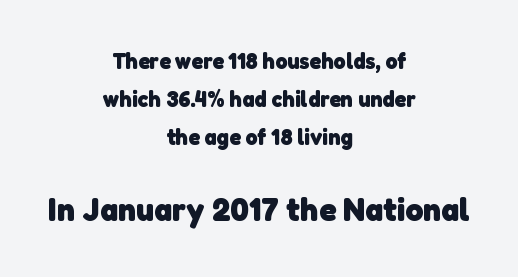
Nope, no serifs anywhere on these letters. Varying glyph widths throughout — classic text-font behaviour. In CSS terms this would be text-align: center. Just letters on the line, the space beneath them empty. Observe the ordinary spacing: letters are neighbours, not strangers. Every letter is thick-stroked: bold, no question.
